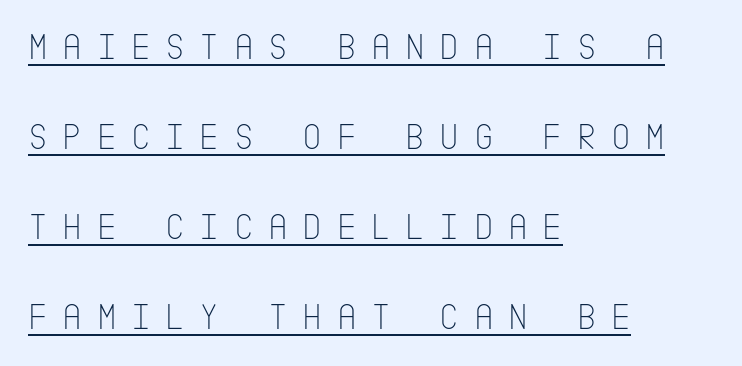
A typesetter would mark this as roman, not italic. The characters are drawn with everyday or finer stroke widths. The line-height multiplier appears high, well above default. The passage shown is underscored from start to finish.
